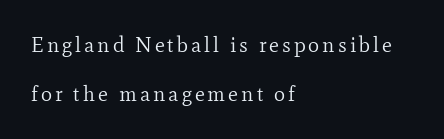
Q: Is the text bold? A: No.
Q: Is the text italic (slanted)? A: No, it is upright.
Q: Is the text underlined? A: No.
Q: How is the paragraph aligned? A: Left-aligned.
Q: Is the spacing between lines tight, normal or loose? A: Loose.
